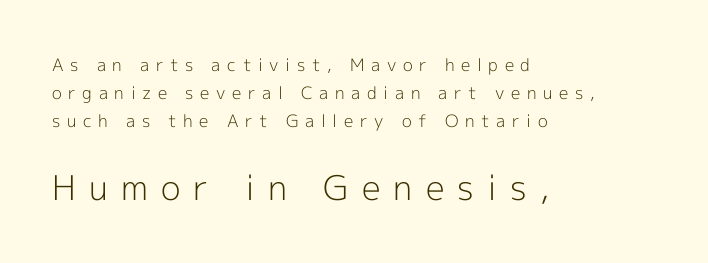
The image shows 34 px light sans-serif type, upright; set left-aligned, normal line spacing (1.64x), unusually wide letter spacing (+0.39 em), not underlined; the second (bottom) block is 2.0x larger; a medium x-height.
